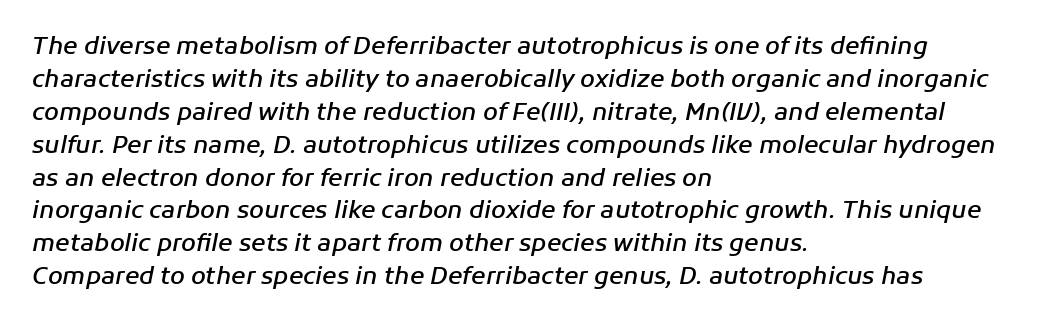
The image shows 24 px text type, italic (leaning right); set left-aligned, normal line spacing (1.37x), normal letter spacing, not underlined.
